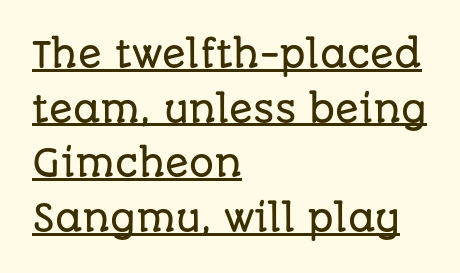
Italic? Not at all — the glyphs are vertical. The characters display no serif detailing; their extremities are plain. The letters advance in unequal steps, a hallmark of proportional type. If you measured baseline to baseline, you'd find a middling distance. Honestly, the underline is the first thing you notice here.
